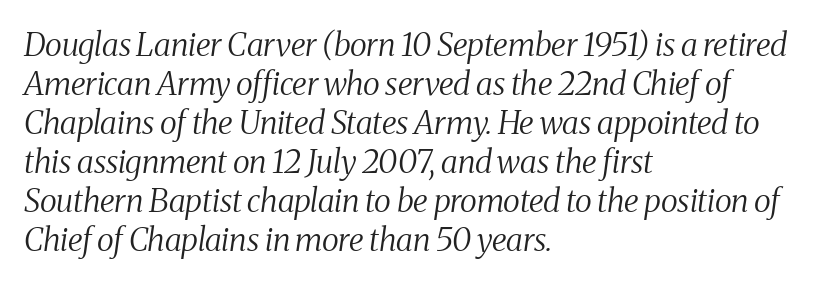
The image shows 32 px regular-weight, condensed serif type, italic (leaning right); set left-aligned, line spacing 1.22x, normal letter spacing, not underlined; medium stroke contrast and a medium x-height.
